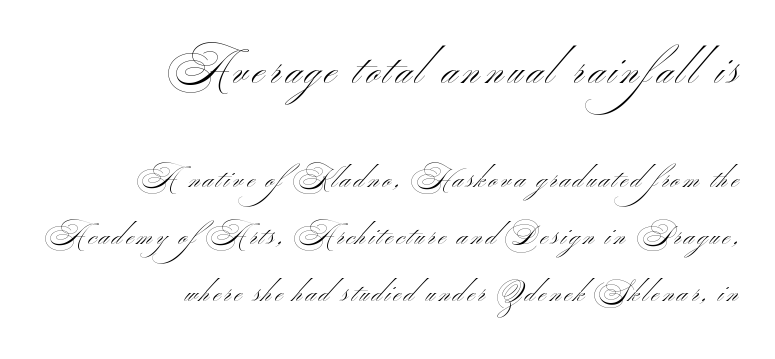
Honestly, the rows look like they've been pulled way apart. Anything drawn beneath the words? Only blank space. Caption: upper text group enlarged, lower text group reduced. The letters carry no serifs — their stems end cleanly without finishing strokes. This sample has the flowing, uneven cadence of proportional lettering. Alignment: flush right.
